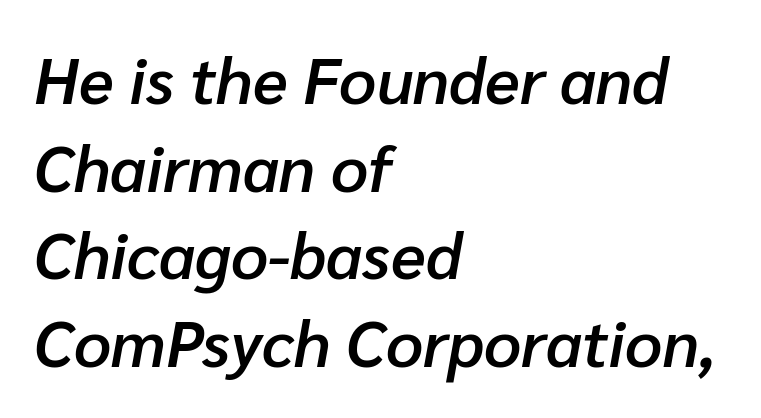
{"italic": "yes", "lean": "right", "slant_degrees": 10, "bold": "semi", "weight": "semibold", "width": "normal", "stroke_contrast": "low", "x_height": "medium", "monospaced": "no", "underline": "no", "align": "left", "line_spacing": "normal", "line_spacing_ratio": 1.35, "letter_spacing": "normal", "letter_spacing_em": 0.0, "glyph_px": 65}
